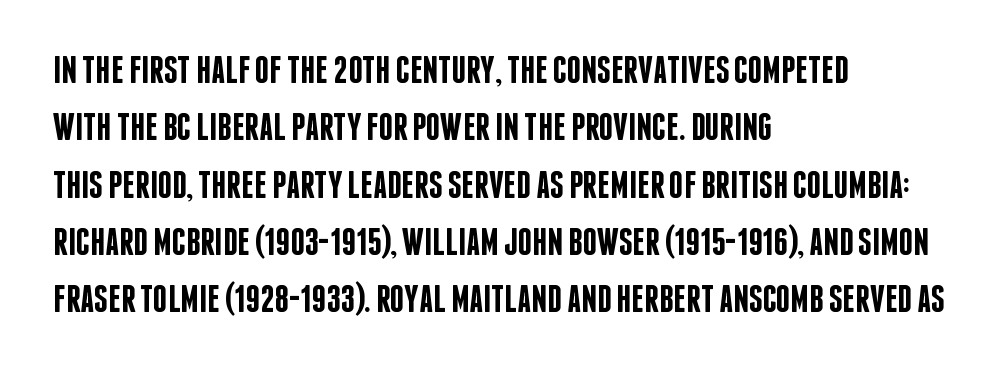
Q: Is the text bold? A: Semi-bold.
Q: Is the text italic (slanted)? A: No, it is upright.
Q: Is the typeface a serif or a sans-serif typeface? A: Sans-serif.
Q: Is the text underlined? A: No.
Q: How is the paragraph aligned? A: Left-aligned.
Q: Is the spacing between letters normal or unusually wide? A: Normal.
Q: Is the spacing between lines tight, normal or loose? A: Normal.
Q: Width (condensed, normal, or wide)? A: Condensed.
Q: Stroke contrast? A: Low.
Q: x-height? A: Large.
Q: Monospaced? A: No.
